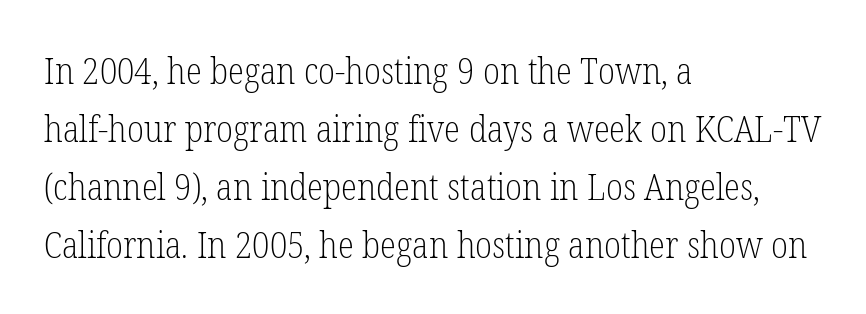
Decoration check: the copy has no underline. Counters stay open thanks to moderate or lighter strokes. Character widths vary here, with narrow letters taking less room than wide ones. Posture: upright roman. Type style note: has serifs. The type is set solid horizontally, with unmodified tracking.
